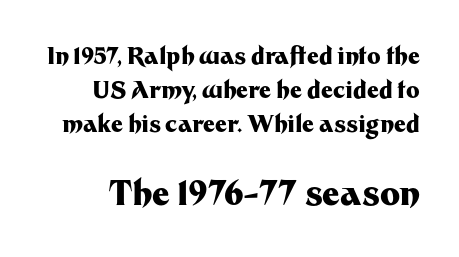
{"serif": "no", "italic": "no", "bold": "yes", "weight": "heavy", "width": "normal", "stroke_contrast": "medium", "x_height": "medium", "monospaced": "no", "underline": "no", "line_spacing": "normal", "line_spacing_ratio": 1.48, "letter_spacing": "normal", "letter_spacing_em": 0.0, "larger_block": "second", "size_ratio": 1.48, "glyph_px": 34}
